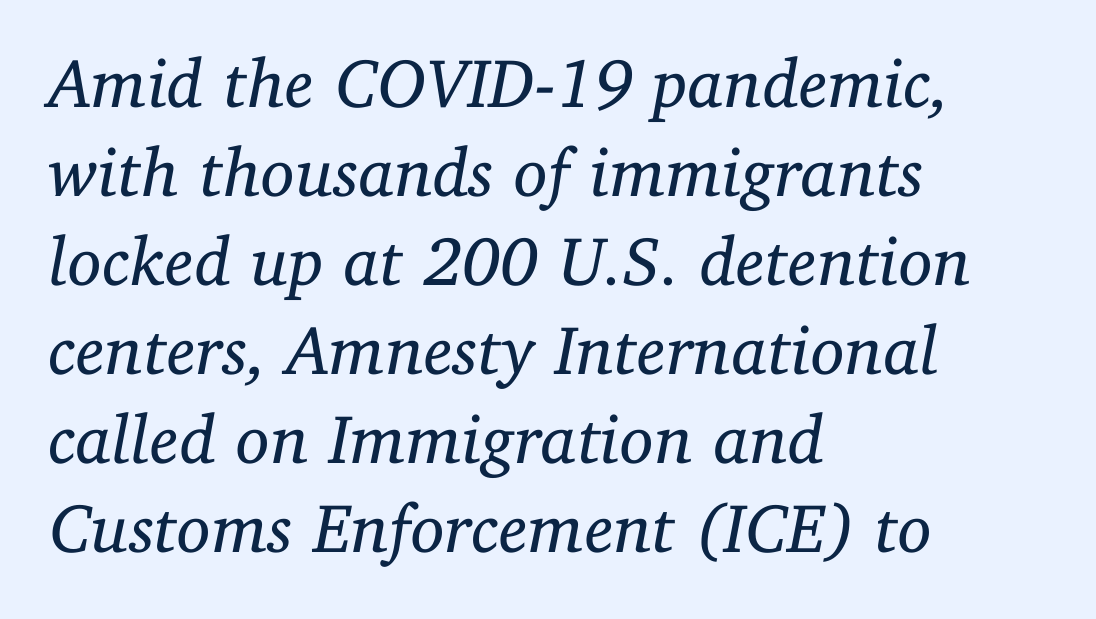
The image shows 69 px regular-weight serif type, italic (leaning right); set left-aligned, normal line spacing (1.29x), normal letter spacing, not underlined; low stroke contrast and a medium x-height.
